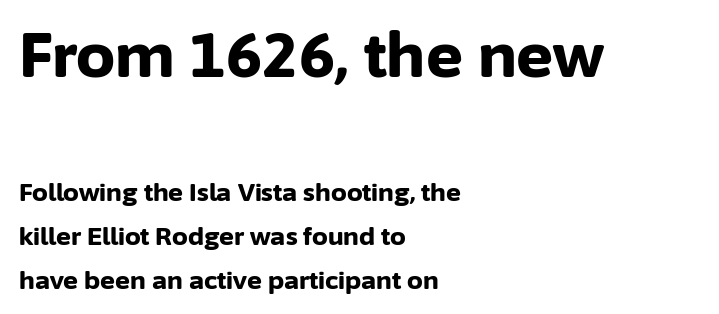
To sum up the face: it is a sans, with no serifs. Leftover space on each line is placed entirely after the last word. These words are printed bold, with thick strokes throughout. A typesetter would mark this as roman, not italic. There is no visible air inserted between adjacent glyphs. Do the characters align in a grid? No, the font is proportional.
